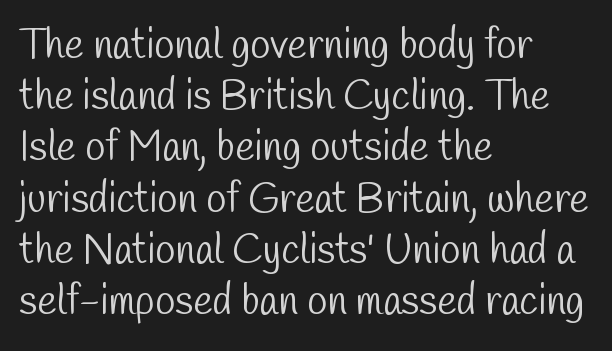
Anything drawn beneath the words? Only blank space. Teacher's note: observe the even left margin — that is flush-left alignment. No extra tracking has been applied to these lines. Horizontal bands of white between lines are of average thickness. Varying glyph widths throughout — classic text-font behaviour.
